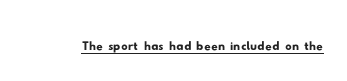
The passage shown is typed in a proportional face where columns would drift. Nothing sits at the stroke ends, so this counts as sans-serif. The lettering is marked with a stroke running underneath it. The passage shown has conventional tracking throughout.
